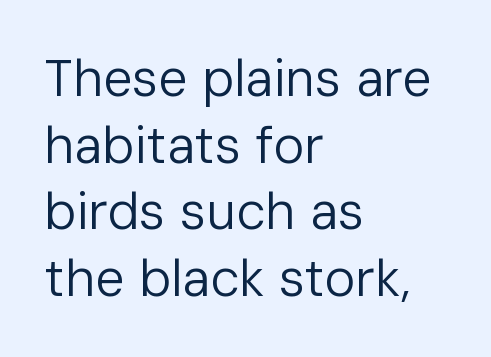
Q: Is the text bold? A: No.
Q: Is the text italic (slanted)? A: No, it is upright.
Q: Is the typeface a serif or a sans-serif typeface? A: Sans-serif.
Q: Is the text underlined? A: No.
Q: How is the paragraph aligned? A: Left-aligned.
Q: Is the spacing between letters normal or unusually wide? A: Normal.
Q: Is the spacing between lines tight, normal or loose? A: Normal.
Q: Width (condensed, normal, or wide)? A: Normal.
Q: Stroke contrast? A: Low.
Q: x-height? A: Medium.
Q: Monospaced? A: No.
